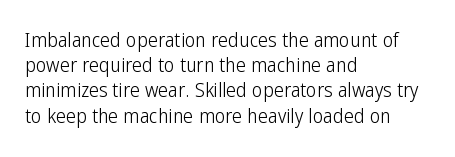
Q: Is the text bold? A: No.
Q: Is the text italic (slanted)? A: No, it is upright.
Q: Is the text underlined? A: No.
Q: How is the paragraph aligned? A: Left-aligned.
Q: Is the spacing between letters normal or unusually wide? A: Normal.
Q: Is the spacing between lines tight, normal or loose? A: Normal.
